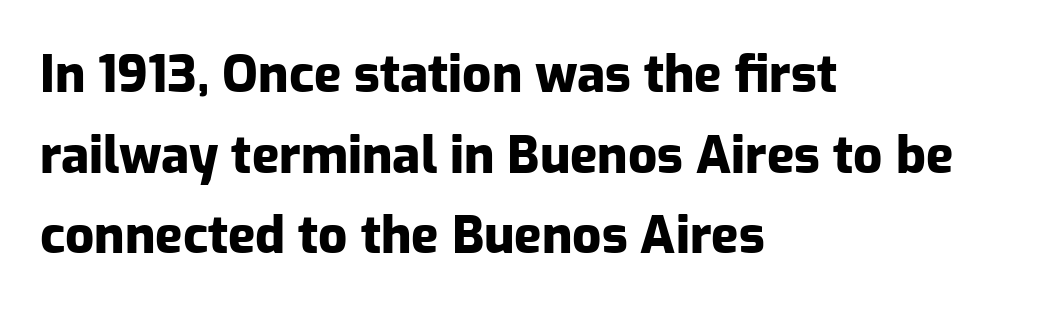
{"serif": "no", "italic": "no", "bold": "yes", "weight": "heavy", "width": "normal", "stroke_contrast": "low", "x_height": "medium", "monospaced": "no", "underline": "no", "align": "left", "line_spacing": "normal", "line_spacing_ratio": 1.58, "letter_spacing": "normal", "letter_spacing_em": 0.0, "glyph_px": 51}
